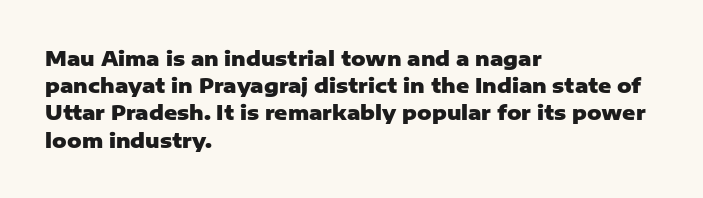
Vertical strokes here are truly vertical. Line spacing here is normal. The rendering anchors every line to the left-hand side. Short note: letters normally spaced. Has an underline been added? It has not. The sample has been set heavy, in full bold.
